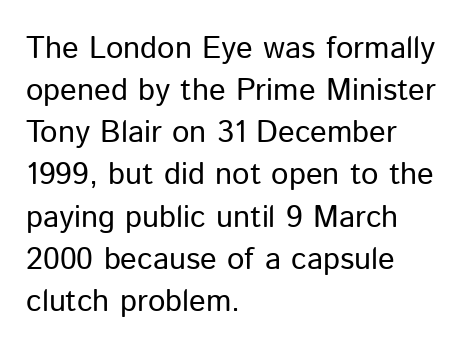
The rendering uses natural spacing where letterforms have individual widths. A sans-serif font was chosen for this passage. Descenders hang freely into open space. Each line starts at the same left margin while the right side varies. Stems and bowls with no extra thickness — not bold. Leading: standard.
